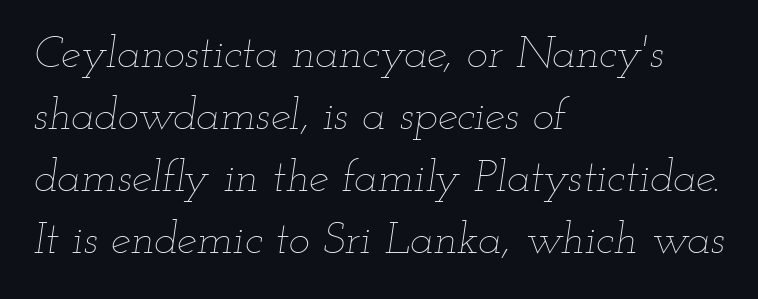
Q: Is the text bold? A: No.
Q: Is the text italic (slanted)? A: Yes, it leans right by about 12 degrees.
Q: Is the text underlined? A: No.
Q: How is the paragraph aligned? A: Left-aligned.
Q: Is the spacing between letters normal or unusually wide? A: Normal.
Q: Is the spacing between lines tight, normal or loose? A: Normal.
Q: Width (condensed, normal, or wide)? A: Wide.
Q: Stroke contrast? A: Low.
Q: x-height? A: Small.
Q: Monospaced? A: No.
